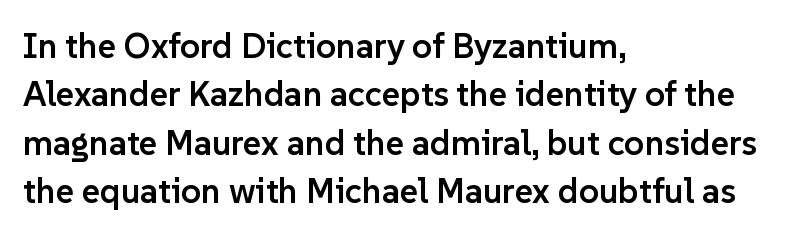
The image shows 35 px semibold sans-serif type, upright; set left-aligned, normal line spacing (1.38x), normal letter spacing, not underlined; low stroke contrast and a medium x-height.
